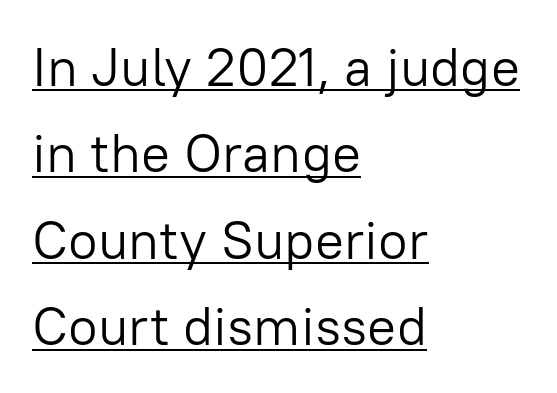
Layout note: lines flush left. These lines are rendered in a variable-pitch font. This sample uses a sans-serif face. Ordinary non-slanted type is in use.
